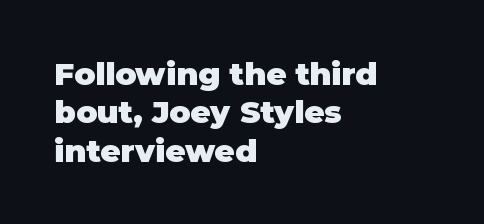
Q: Is the text bold? A: Yes.
Q: Is the text italic (slanted)? A: No, it is upright.
Q: Is the typeface a serif or a sans-serif typeface? A: Sans-serif.
Q: Is the text underlined? A: No.
Q: How is the paragraph aligned? A: Left-aligned.
Q: Is the spacing between letters normal or unusually wide? A: Normal.
Q: Width (condensed, normal, or wide)? A: Normal.
Q: Stroke contrast? A: Low.
Q: x-height? A: Large.
Q: Monospaced? A: No.
